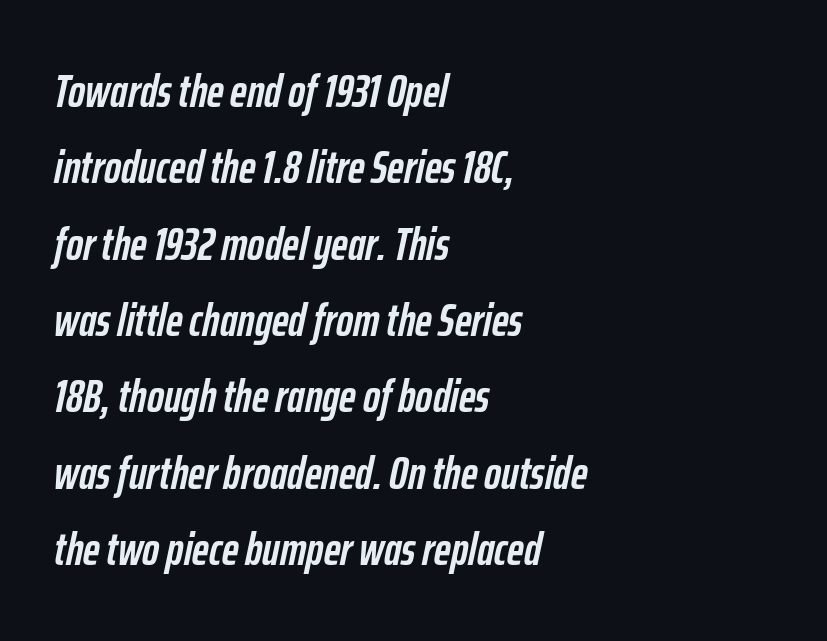
Q: Is the text bold? A: Yes.
Q: Is the text italic (slanted)? A: Yes, it leans right by about 12 degrees.
Q: Is the text underlined? A: No.
Q: How is the paragraph aligned? A: Left-aligned.
Q: Is the spacing between letters normal or unusually wide? A: Normal.
Q: Is the spacing between lines tight, normal or loose? A: Normal.
Q: Width (condensed, normal, or wide)? A: Condensed.
Q: Stroke contrast? A: Low.
Q: x-height? A: Medium.
Q: Monospaced? A: No.
